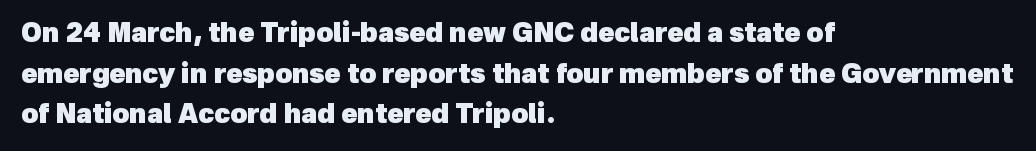
{"bold": "yes", "underline": "no", "align": "left", "line_spacing": "normal", "line_spacing_ratio": 1.56, "letter_spacing": "normal", "letter_spacing_em": 0.0, "glyph_px": 26}
